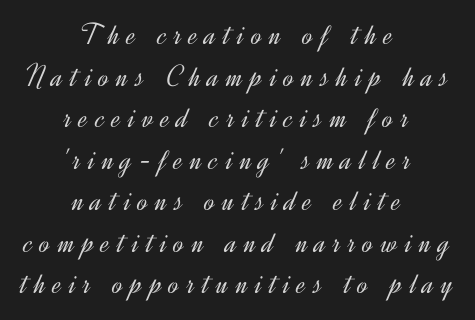
{"serif": "no", "bold": "no", "weight": "light", "width": "normal", "x_height": "small", "monospaced": "no", "underline": "no", "align": "center", "line_spacing": "normal", "line_spacing_ratio": 1.34, "letter_spacing": "wide", "letter_spacing_em": 0.24, "glyph_px": 31}
